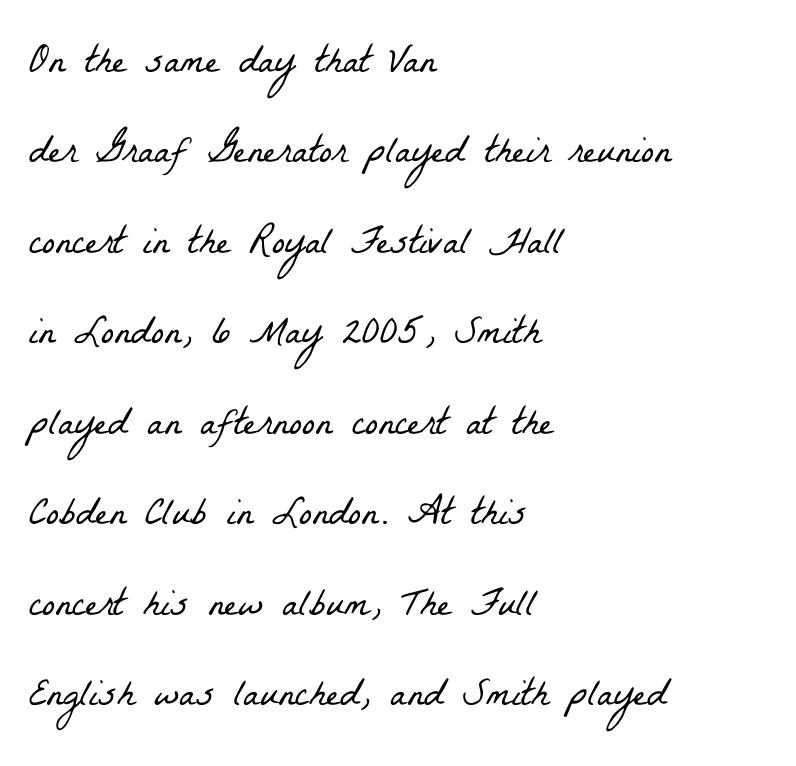
Q: Is the text bold? A: No.
Q: Is the typeface a serif or a sans-serif typeface? A: Serif.
Q: Is the text underlined? A: No.
Q: How is the paragraph aligned? A: Left-aligned.
Q: Is the spacing between letters normal or unusually wide? A: Normal.
Q: Is the spacing between lines tight, normal or loose? A: Loose.
Q: Width (condensed, normal, or wide)? A: Condensed.
Q: Stroke contrast? A: Low.
Q: x-height? A: Medium.
Q: Monospaced? A: No.
